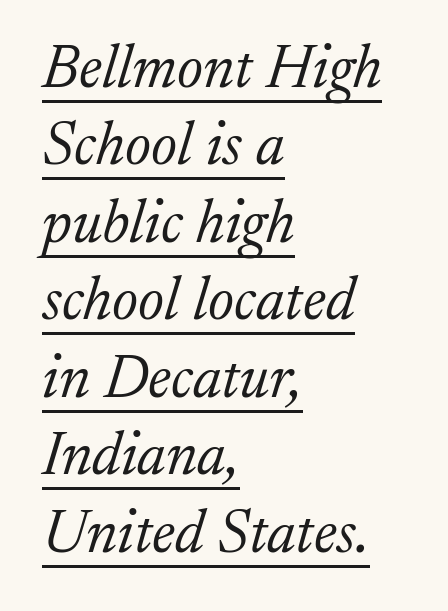
The image shows 61 px light serif type, italic (leaning right); set left-aligned, normal line spacing (1.27x), normal letter spacing, underlined; low stroke contrast and a medium x-height.
